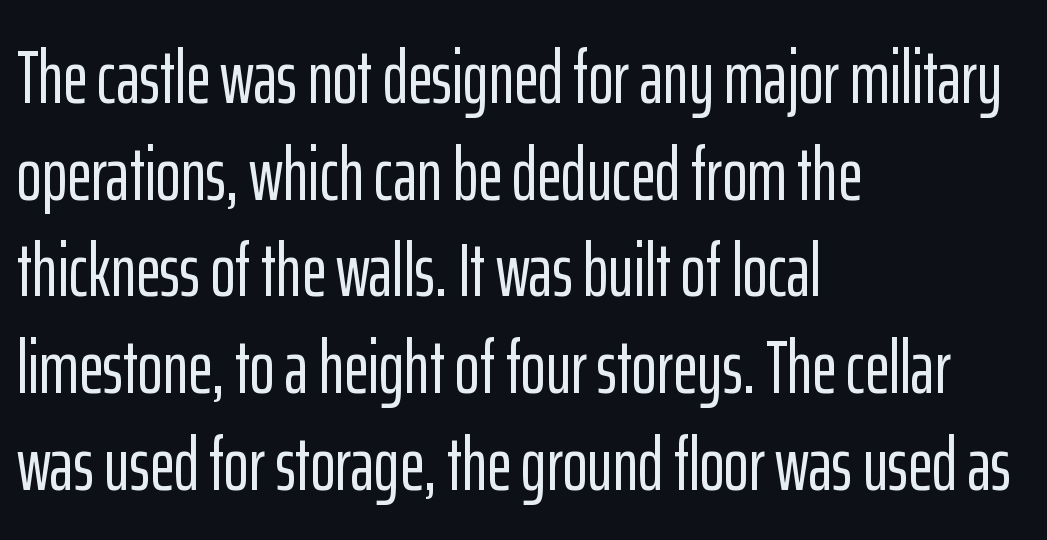
{"serif": "no", "italic": "no", "width": "condensed", "stroke_contrast": "low", "x_height": "medium", "monospaced": "no", "underline": "no", "align": "left", "line_spacing": "normal", "line_spacing_ratio": 1.29, "letter_spacing": "normal", "letter_spacing_em": 0.0, "glyph_px": 75}
